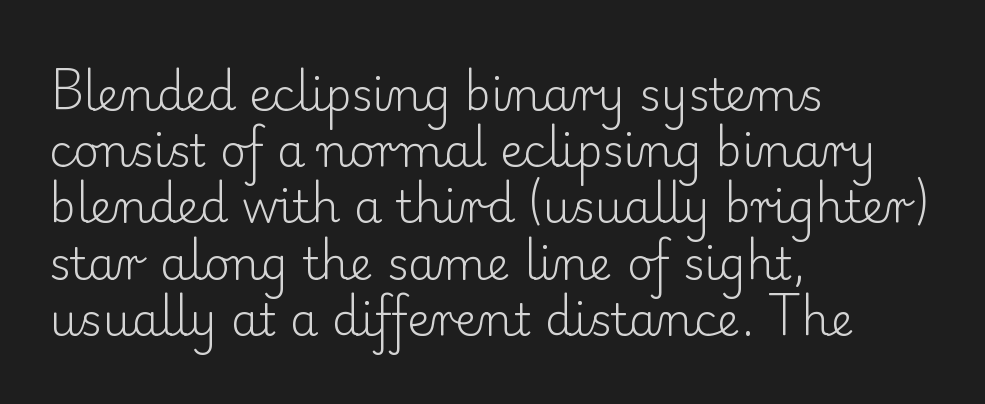
Heft: none added — not bold. Honestly, there is no underline to notice here at all. Typeset ragged right — the left edge is the straight one. The passage shown has conventional tracking throughout. Designer's note — italics off, roman on.
